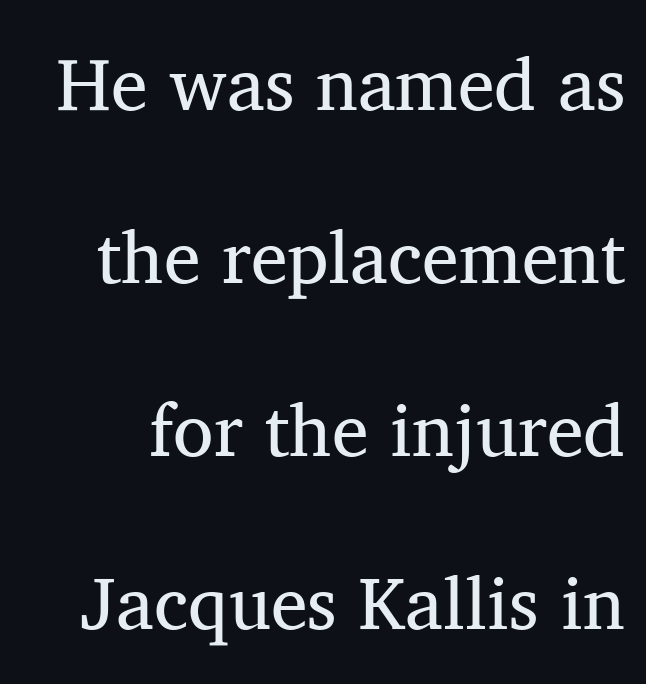
{"serif": "yes", "italic": "no", "bold": "no", "weight": "regular", "width": "normal", "stroke_contrast": "medium", "x_height": "medium", "monospaced": "no", "underline": "no", "line_spacing": "loose", "line_spacing_ratio": 2.34, "letter_spacing": "normal", "letter_spacing_em": 0.0, "glyph_px": 74}
